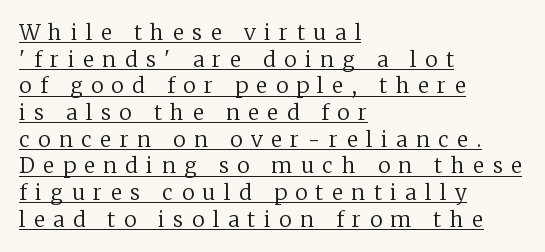
The image shows 21 px text type, upright; set left-aligned, normal line spacing (1.27x), unusually wide letter spacing (+0.41 em), underlined.
